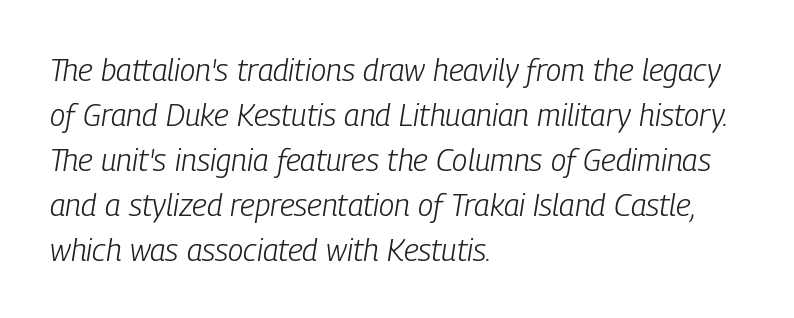
You could call the tracking neutral — neither tight nor loose. The weight would be labelled regular, book, light, or lighter still. A typesetter would call this proportional, since set widths differ per character. Line spacing here is normal. The text carries the slant typical of an italic or oblique font.
